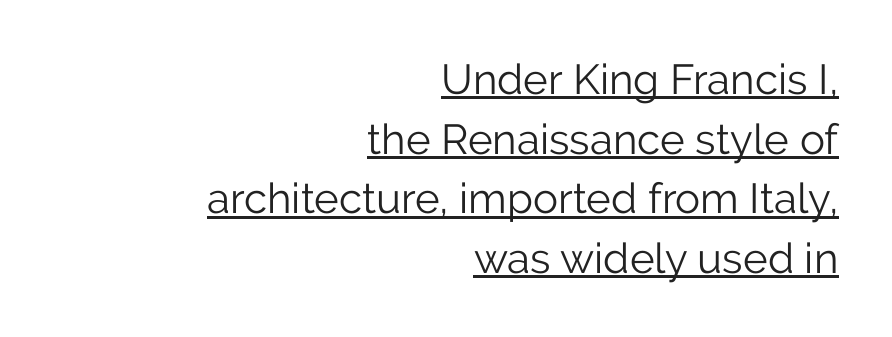
This sample is right-justified, so line beginnings fall wherever the words allow. No extra tracking has been applied to these lines. This reads as an unemphasized weight, regular at the heaviest. Leading matches the norm, producing a regular column.
